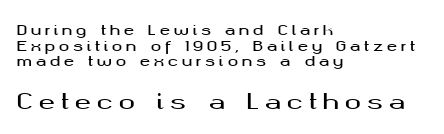
{"italic": "no", "underline": "no", "align": "left", "line_spacing": "tight", "line_spacing_ratio": 1.11, "letter_spacing": "wide", "letter_spacing_em": 0.25, "larger_block": "second", "size_ratio": 1.57, "glyph_px": 22}
